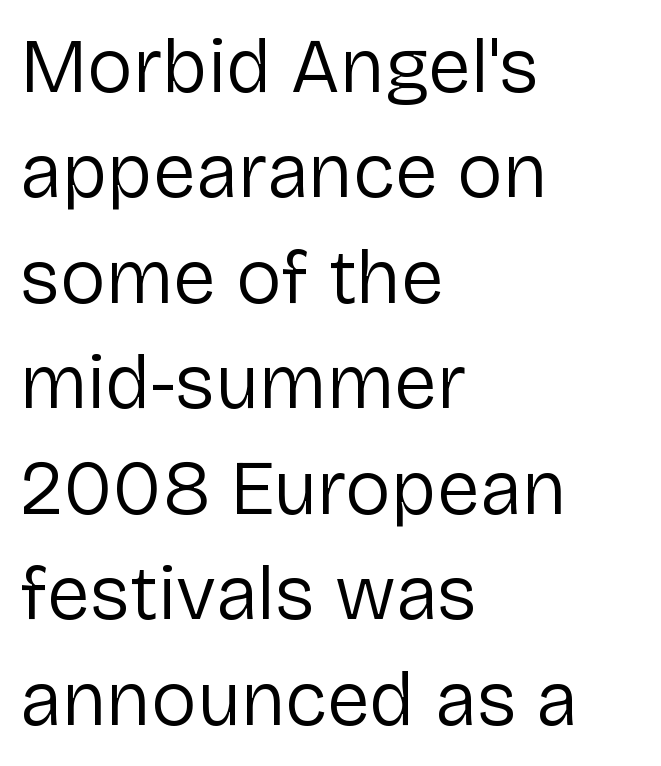
The image shows 77 px regular-weight sans-serif type, upright; set left-aligned, normal line spacing (1.37x), normal letter spacing, not underlined; low stroke contrast and a medium x-height.
